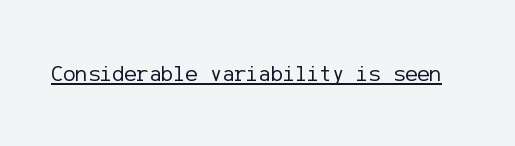
Q: Is the text bold? A: No.
Q: Is the text italic (slanted)? A: No, it is upright.
Q: Is the text underlined? A: Yes.
Q: Is the spacing between letters normal or unusually wide? A: Normal.
